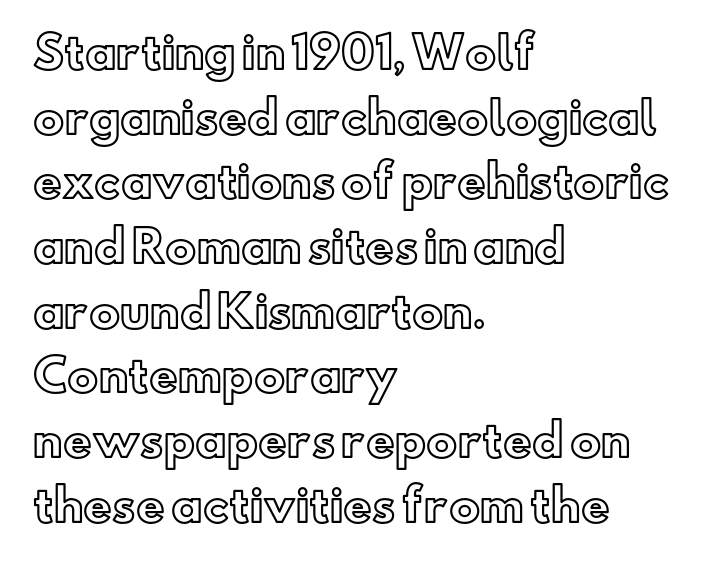
The image shows 44 px text type, upright; set left-aligned, normal line spacing (1.47x), normal letter spacing, not underlined; a small x-height.
